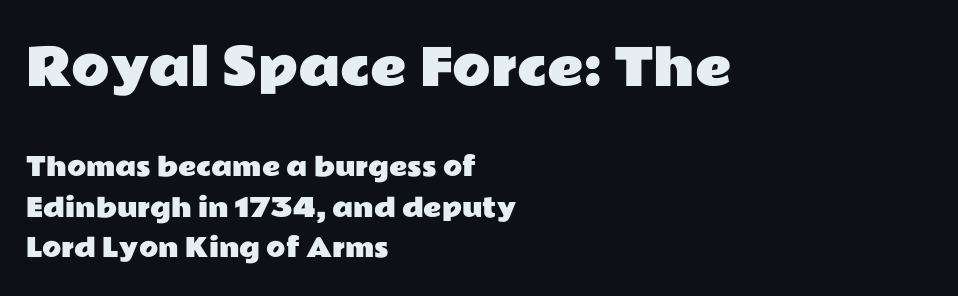
The image shows 50 px wide sans-serif type, upright; set left-aligned, normal line spacing (1.61x), normal letter spacing, not underlined; the first (top) block is 2.0x larger; low stroke contrast and a medium x-height.
